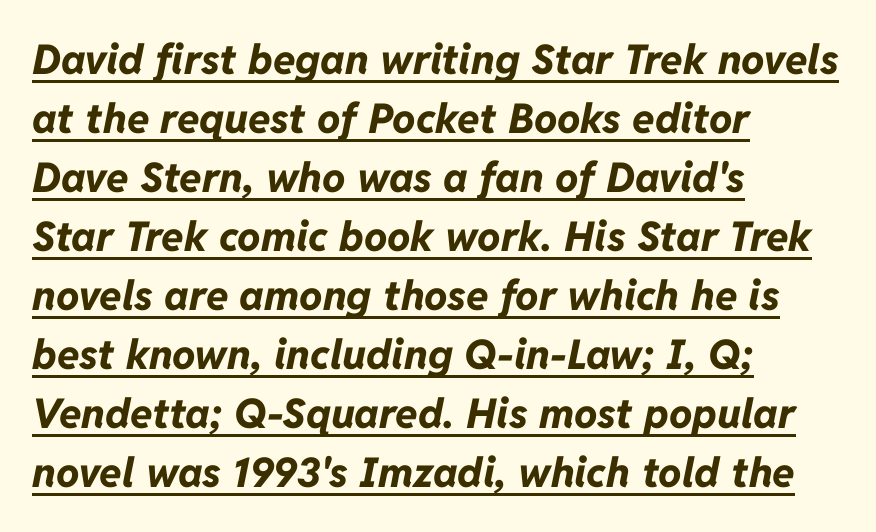
The image shows 41 px bold type, italic (leaning right); set left-aligned, normal line spacing (1.44x), normal letter spacing, underlined; low stroke contrast and a medium x-height.
